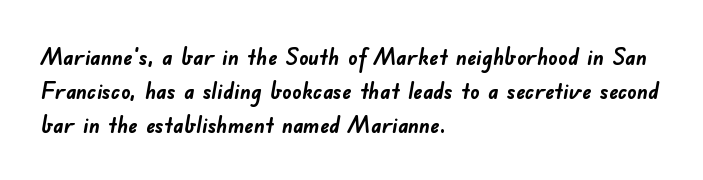
The image shows 23 px bold type; set left-aligned, normal line spacing (1.47x), normal letter spacing, not underlined.
